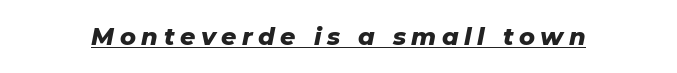
Q: Is the text bold? A: Yes.
Q: Is the text italic (slanted)? A: Yes, it leans right by about 11 degrees.
Q: Is the text underlined? A: Yes.
Q: Is the spacing between letters normal or unusually wide? A: Unusually wide.
